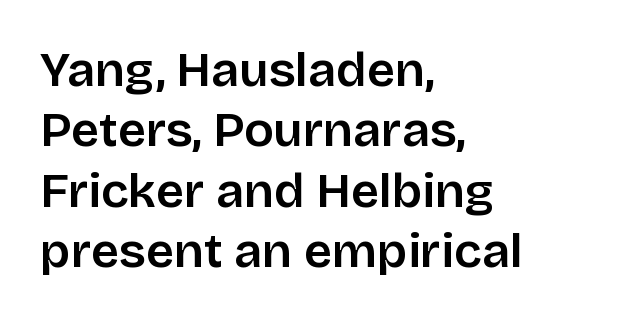
No italicization has been applied; the sample stays upright. Visually the block forms a straight wall on the left and a jagged coastline on the right. The gaps between neighbouring characters are ordinary and unremarkable. Spacing verdict: proportional, widths tailored to each character. Underline: absent.
